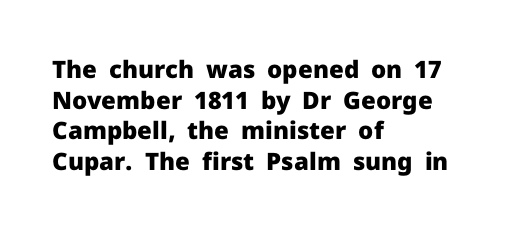
{"italic": "no", "bold": "yes", "underline": "no", "align": "left", "line_spacing": "normal", "line_spacing_ratio": 1.28, "letter_spacing": "normal", "letter_spacing_em": 0.0, "glyph_px": 24}
